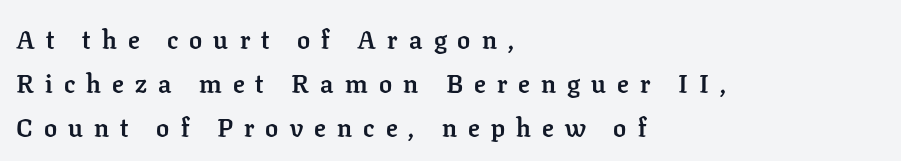
The image shows 26 px bold type, upright; set left-aligned, normal line spacing (1.69x), unusually wide letter spacing (+0.43 em), not underlined.
